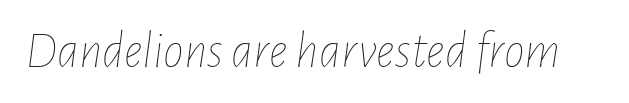
{"italic": "yes", "lean": "right", "slant_degrees": 7, "bold": "no", "weight": "thin", "width": "condensed", "stroke_contrast": "low", "x_height": "medium", "monospaced": "no", "underline": "no", "letter_spacing": "normal", "letter_spacing_em": 0.0, "glyph_px": 52}
